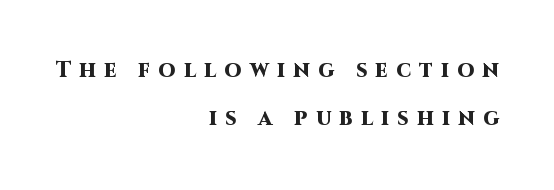
A clean baseline with only descenders dipping below it. Casual observation: everything's shoved over to the right. Loosely led — the rows are spread out. Pretty heavy lettering here — definitely bold. Unlike italic type, these characters show no tilt at all. What stands out about the letter spacing? Its width — letters are far apart.
